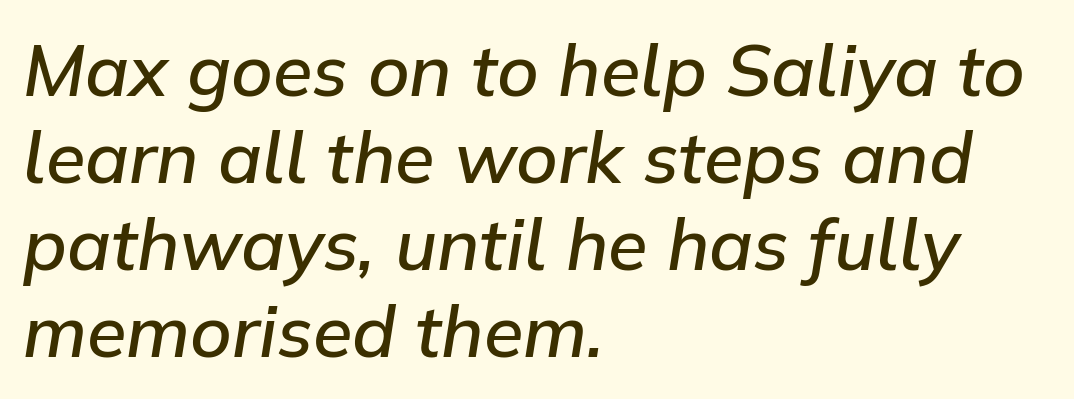
The image shows 72 px semibold type, italic (leaning right); set left-aligned, line spacing 1.21x, normal letter spacing, not underlined; low stroke contrast and a medium x-height.
